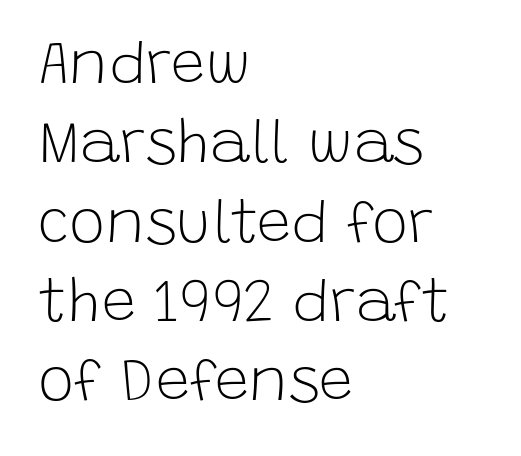
Short note: letters normally spaced. The leading is moderate, giving the passage an even texture. A typesetter would label this face a sans. Alignment: flush left.
